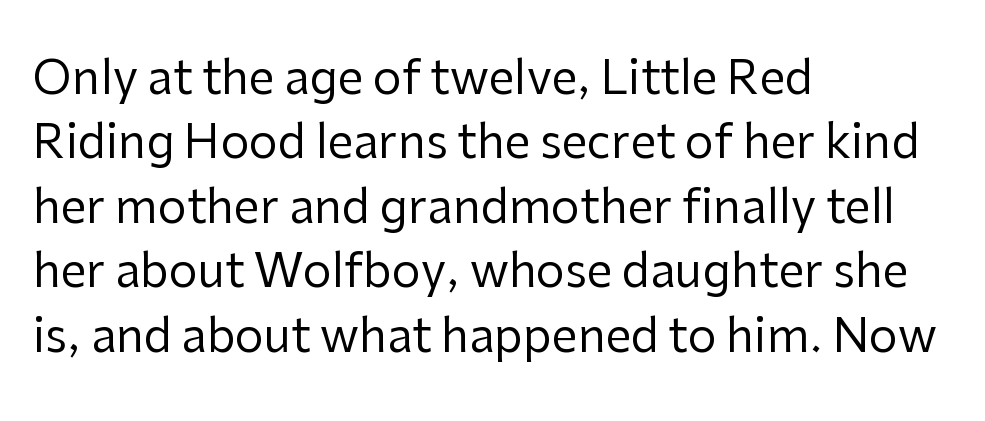
Notice how descenders clear the ascenders below comfortably — that's standard leading. Stem width sits at or under what a default text font uses. The strip under each line holds only bare page. Is the letter spacing exaggerated? No — it looks like the ordinary default.
